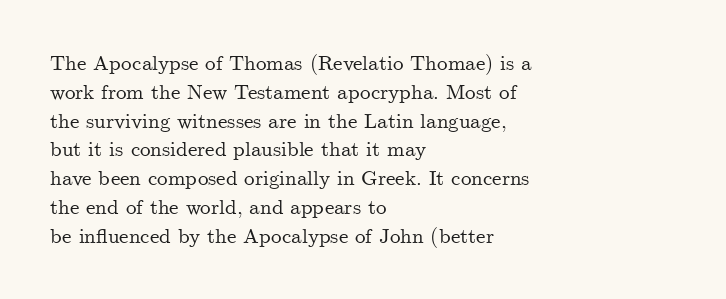
The image shows 21 px text type, upright; set left-aligned, normal line spacing (1.37x), normal letter spacing, not underlined.
